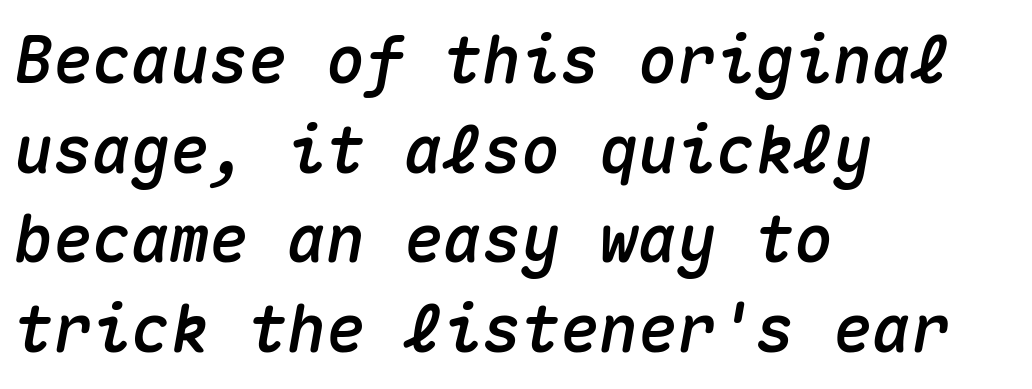
Q: Is the text italic (slanted)? A: Yes, it leans right by about 10 degrees.
Q: Is the text underlined? A: No.
Q: How is the paragraph aligned? A: Left-aligned.
Q: Is the spacing between letters normal or unusually wide? A: Normal.
Q: Is the spacing between lines tight, normal or loose? A: Normal.
Q: Width (condensed, normal, or wide)? A: Normal.
Q: Stroke contrast? A: Medium.
Q: x-height? A: Medium.
Q: Monospaced? A: Yes.
